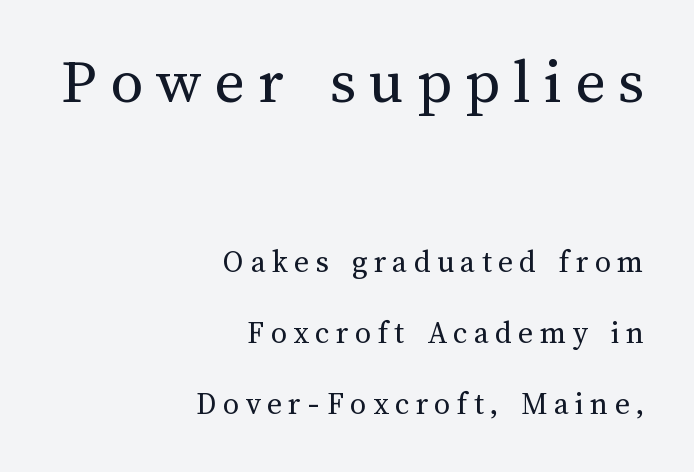
Note: larger setting up top, smaller setting below. The letters stand upright; this is a roman face. Every row of glyphs terminates at an identical x-position on the right. These lines are rendered in a variable-pitch font.
